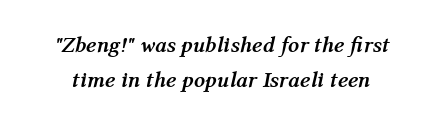
One glance says typical: line gaps are just what's usual. Beneath every word, the page is bare. What weight is shown? A full bold with thick strokes. When letters slant like this, we call the style italic.
